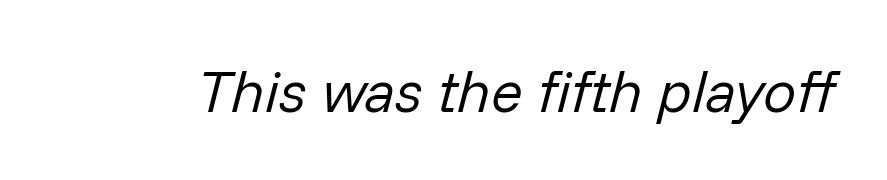
{"italic": "yes", "lean": "right", "slant_degrees": 14, "bold": "no", "weight": "regular", "width": "normal", "stroke_contrast": "low", "x_height": "medium", "monospaced": "no", "underline": "no", "letter_spacing": "normal", "letter_spacing_em": 0.0, "glyph_px": 59}
